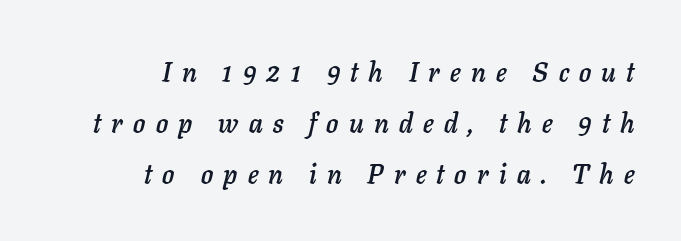
Q: Is the text italic (slanted)? A: Yes, it leans right by about 11 degrees.
Q: Is the text underlined? A: No.
Q: How is the paragraph aligned? A: Right-aligned.
Q: Is the spacing between letters normal or unusually wide? A: Unusually wide.
